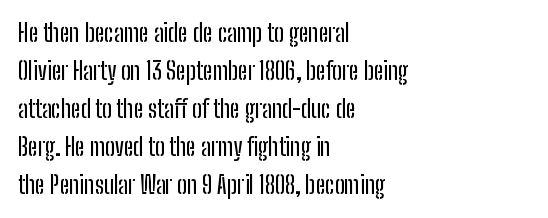
{"italic": "no", "underline": "no", "align": "left", "line_spacing": "normal", "line_spacing_ratio": 1.58, "letter_spacing": "normal", "letter_spacing_em": 0.0, "glyph_px": 24}
